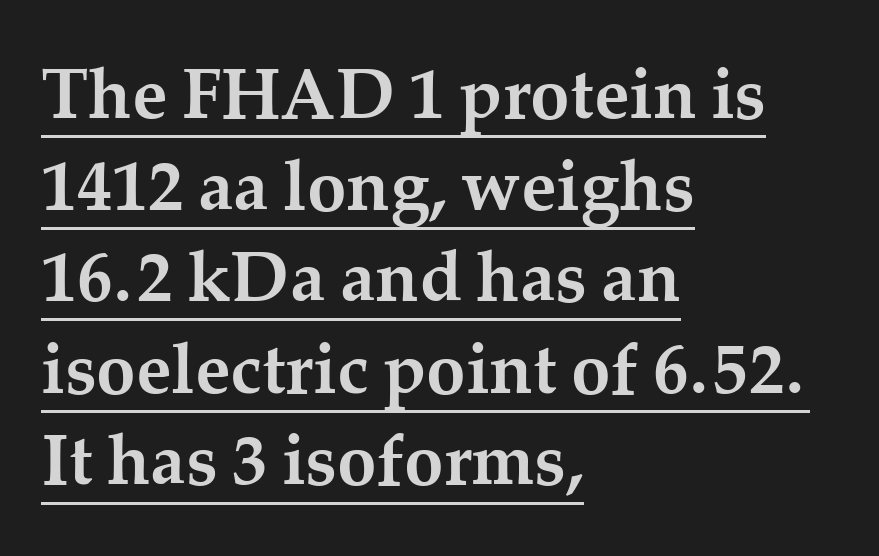
{"serif": "yes", "italic": "no", "bold": "yes", "weight": "semibold", "width": "normal", "stroke_contrast": "medium", "x_height": "medium", "monospaced": "no", "underline": "yes", "align": "left", "line_spacing": "normal", "line_spacing_ratio": 1.29, "letter_spacing": "normal", "letter_spacing_em": 0.0, "glyph_px": 71}
